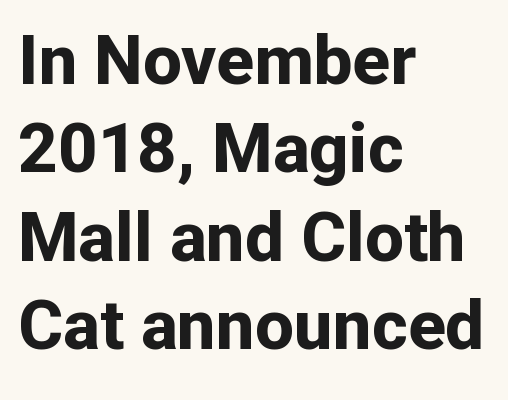
{"serif": "no", "italic": "no", "bold": "yes", "weight": "bold", "width": "normal", "stroke_contrast": "low", "x_height": "medium", "monospaced": "no", "underline": "no", "align": "left", "line_spacing": "normal", "line_spacing_ratio": 1.28, "letter_spacing": "normal", "letter_spacing_em": 0.0, "glyph_px": 69}
